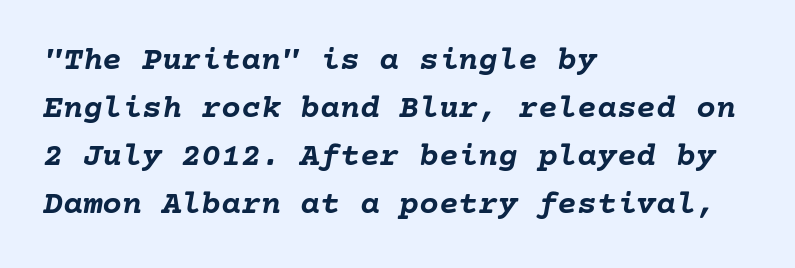
This sample uses plain, unmodified letter spacing. Unmarked baselines from the first word to the last. Typeset ragged right — the left edge is the straight one. The block of text has a typical density, with ordinary space between rows. The sample has been set heavy, in full bold.
